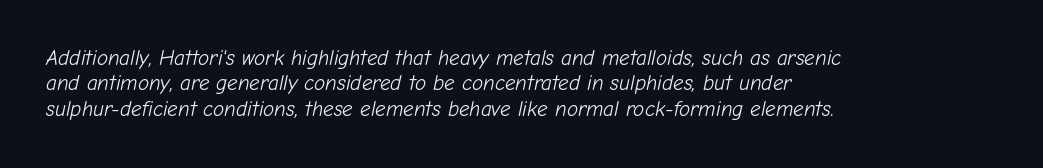
The image shows 21 px text type, italic (leaning right); set left-aligned, line spacing 1.21x, normal letter spacing, not underlined.
